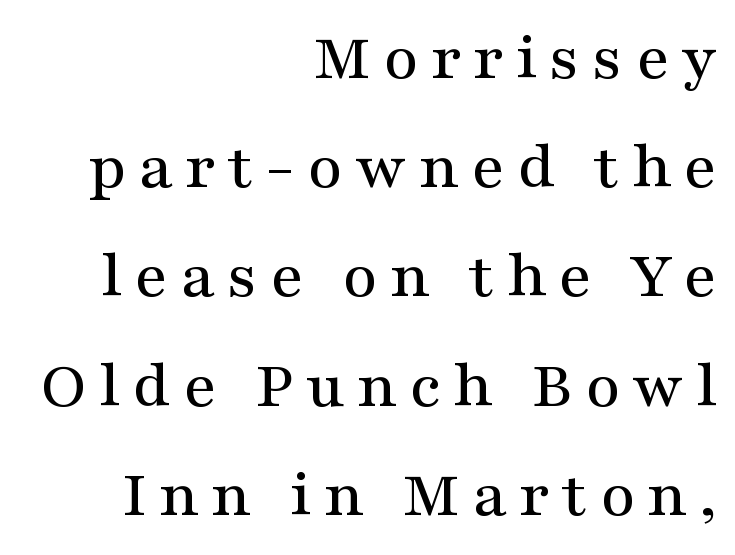
Q: Is the text italic (slanted)? A: No, it is upright.
Q: Is the typeface a serif or a sans-serif typeface? A: Serif.
Q: Is the text underlined? A: No.
Q: How is the paragraph aligned? A: Right-aligned.
Q: Is the spacing between lines tight, normal or loose? A: Normal.
Q: Width (condensed, normal, or wide)? A: Wide.
Q: Stroke contrast? A: Medium.
Q: x-height? A: Medium.
Q: Monospaced? A: No.
